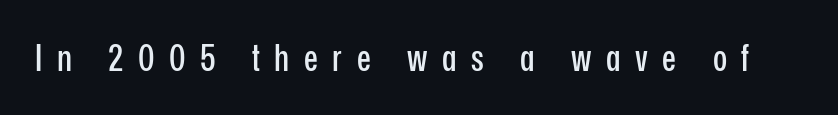
The image shows 37 px condensed sans-serif type, upright; set unusually wide letter spacing (+0.39 em), not underlined; low stroke contrast and a medium x-height.
